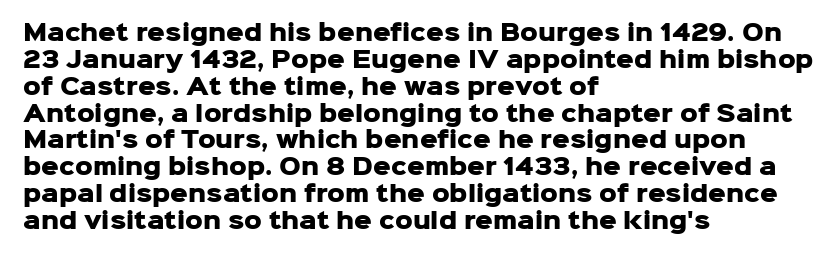
Q: Is the text bold? A: Yes.
Q: Is the text italic (slanted)? A: No, it is upright.
Q: Is the text underlined? A: No.
Q: How is the paragraph aligned? A: Left-aligned.
Q: Is the spacing between letters normal or unusually wide? A: Normal.
